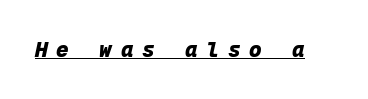
The image shows 21 px bold type, italic (leaning right); set unusually wide letter spacing (+0.42 em), underlined.
